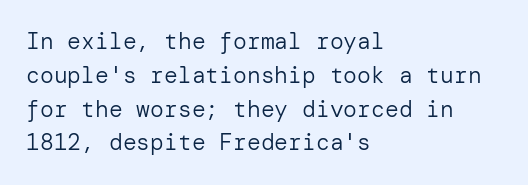
Just letters on the line, the space beneath them empty. Evenly set lines give the paragraph a standard silhouette. Heft: none added — not bold. Notice how the passage keeps a crisp vertical edge on the left only. No extra tracking has been applied to these lines. A roman cut, with each character standing at attention.
